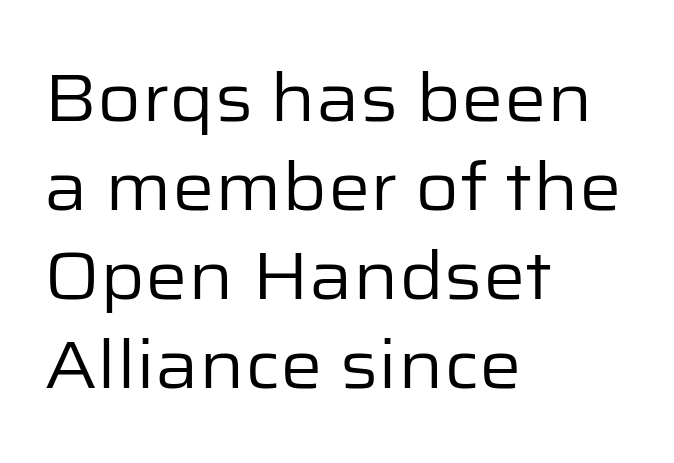
{"serif": "no", "italic": "no", "bold": "no", "weight": "regular", "width": "normal", "stroke_contrast": "low", "x_height": "medium", "monospaced": "no", "underline": "no", "align": "left", "line_spacing": "normal", "line_spacing_ratio": 1.33, "letter_spacing": "normal", "letter_spacing_em": 0.0, "glyph_px": 67}
